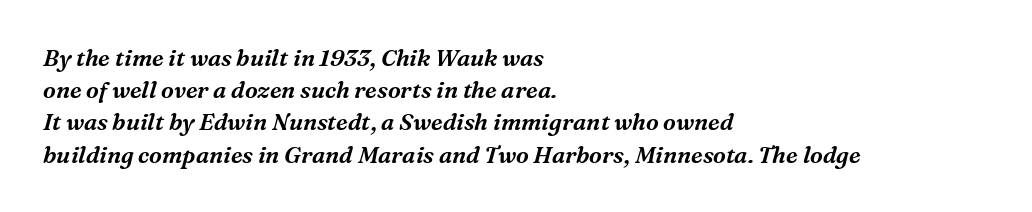
{"italic": "yes", "lean": "right", "slant_degrees": 16, "underline": "no", "align": "left", "line_spacing": "normal", "line_spacing_ratio": 1.4, "letter_spacing": "normal", "letter_spacing_em": 0.0, "glyph_px": 23}
